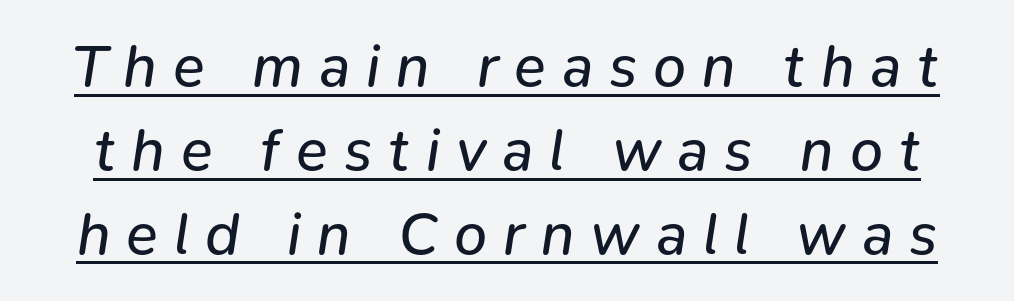
Do the characters align in a grid? No, the font is proportional. Inter-character spacing is expanded well beyond the font's built-in metrics. This is oblique type, the kind used for emphasis or titles. One glance says typical: line gaps are just what's usual. Stroke thickness stays within the range of a standard reading face or lighter. The specimen includes a rule beneath the text block's lines.
